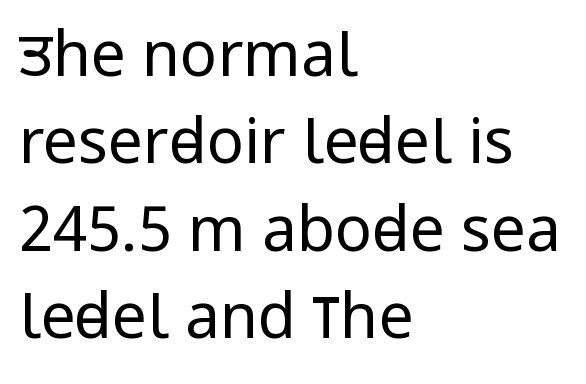
{"serif": "no", "italic": "no", "bold": "no", "weight": "regular", "width": "condensed", "stroke_contrast": "low", "x_height": "large", "monospaced": "no", "underline": "no", "align": "left", "line_spacing": "normal", "line_spacing_ratio": 1.41, "letter_spacing": "normal", "letter_spacing_em": 0.0, "glyph_px": 62}
